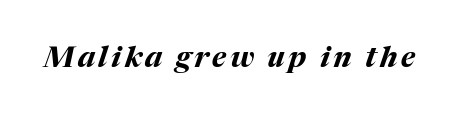
Q: Is the text bold? A: Yes.
Q: Is the text italic (slanted)? A: Yes, it leans right by about 17 degrees.
Q: Is the text underlined? A: No.
Q: Width (condensed, normal, or wide)? A: Normal.
Q: Stroke contrast? A: Medium.
Q: x-height? A: Medium.
Q: Monospaced? A: No.
